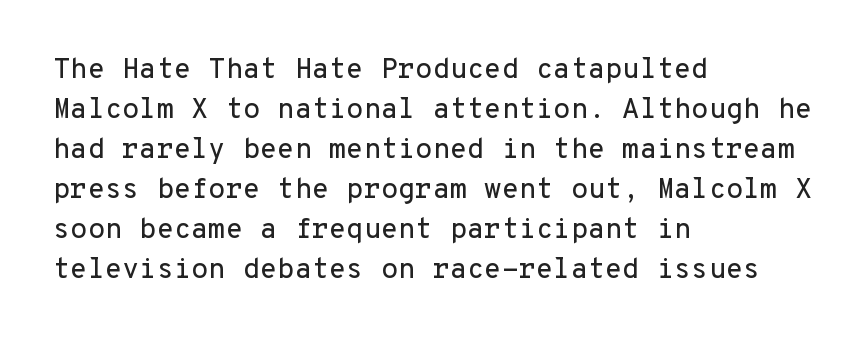
{"serif": "no", "italic": "no", "width": "normal", "stroke_contrast": "low", "x_height": "medium", "monospaced": "yes", "underline": "no", "align": "left", "line_spacing": "normal", "line_spacing_ratio": 1.43, "letter_spacing": "normal", "letter_spacing_em": 0.0, "glyph_px": 28}
